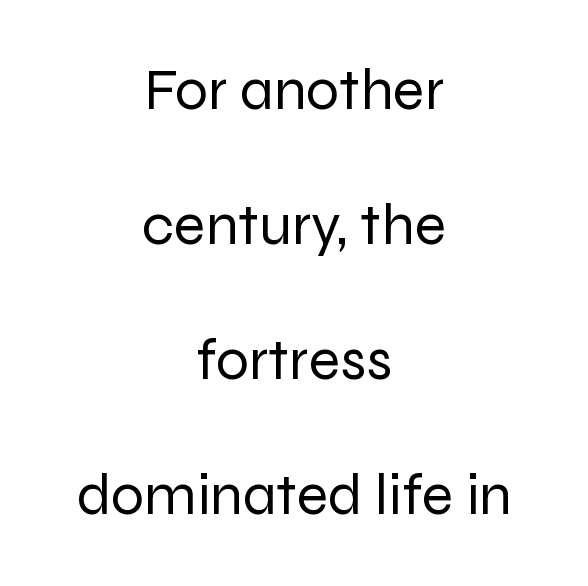
The image shows 59 px regular-weight sans-serif type, upright; set centered, loose line spacing (2.29x), normal letter spacing, not underlined; low stroke contrast and a medium x-height.
